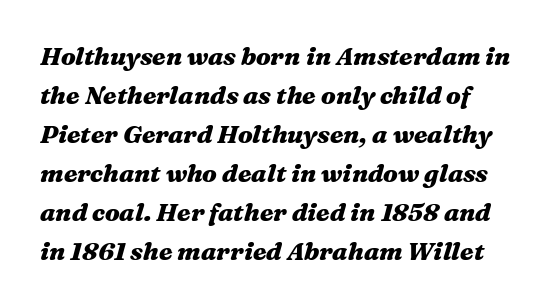
Q: Is the text bold? A: Yes.
Q: Is the text italic (slanted)? A: Yes, it leans right by about 16 degrees.
Q: Is the text underlined? A: No.
Q: Is the spacing between letters normal or unusually wide? A: Normal.
Q: Is the spacing between lines tight, normal or loose? A: Normal.
